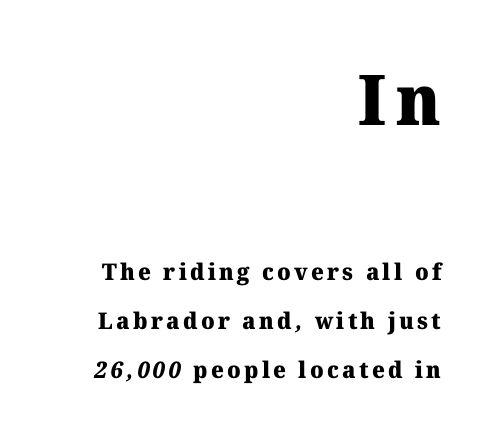
{"serif": "yes", "bold": "yes", "weight": "heavy", "width": "normal", "stroke_contrast": "medium", "x_height": "medium", "monospaced": "no", "underline": "no", "align": "right", "line_spacing": "loose", "line_spacing_ratio": 2.13, "larger_block": "first", "size_ratio": 3.04, "glyph_px": 70}
